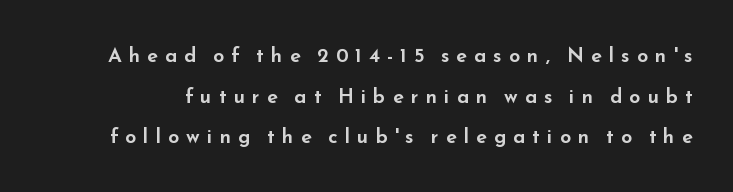
The image shows 20 px text type, upright; set loose line spacing (2.03x), unusually wide letter spacing (+0.35 em), not underlined.
